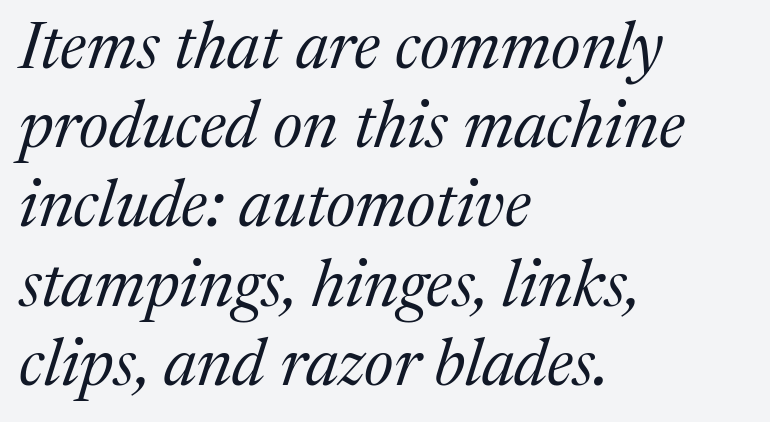
{"serif": "yes", "italic": "yes", "lean": "right", "slant_degrees": 17, "bold": "no", "weight": "regular", "width": "normal", "stroke_contrast": "medium", "x_height": "medium", "monospaced": "no", "underline": "no", "align": "left", "line_spacing_ratio": 1.2, "letter_spacing": "normal", "letter_spacing_em": 0.0, "glyph_px": 66}
